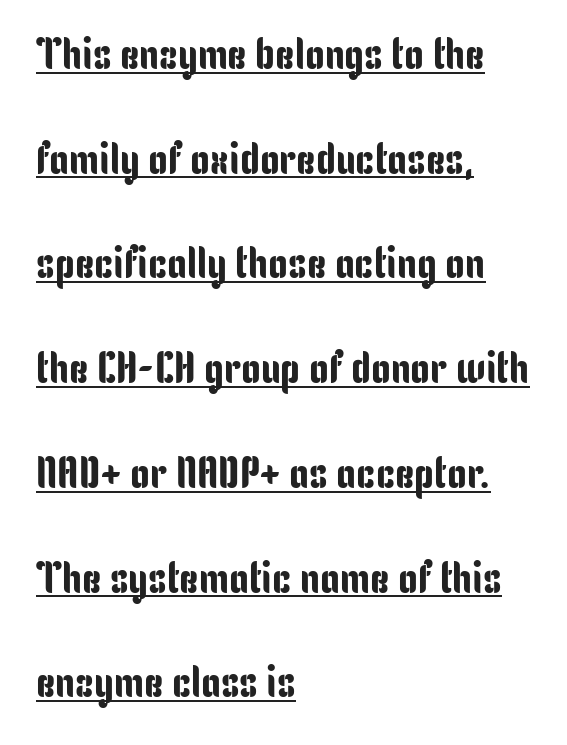
The image shows 44 px condensed sans-serif type, upright; set left-aligned, loose line spacing (2.38x), normal letter spacing, underlined; low stroke contrast and a medium x-height.
